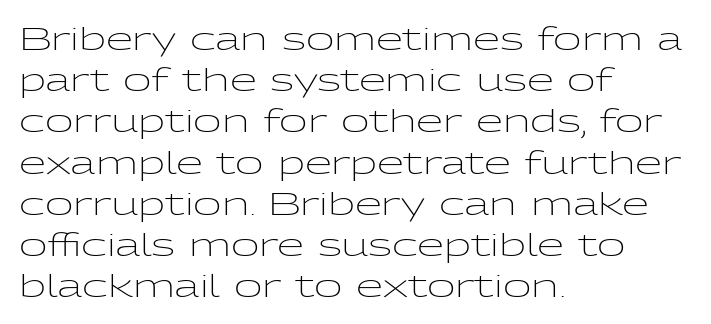
The image shows 31 px light, wide sans-serif type, upright; set left-aligned, normal line spacing (1.33x), normal letter spacing, not underlined; low stroke contrast and a medium x-height.
